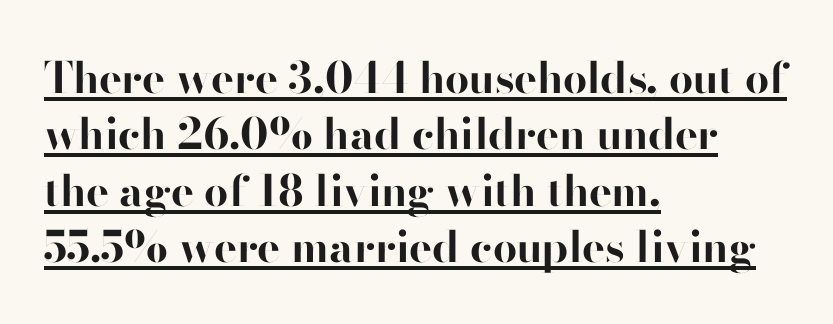
Tall strokes in this sample are plumb rather than angled. These lines keep a tight, regular rhythm from letter to letter. Regular leading. Does a line run under the words? Yes, clearly. Caption: multi-line text, flush left, ragged right.
